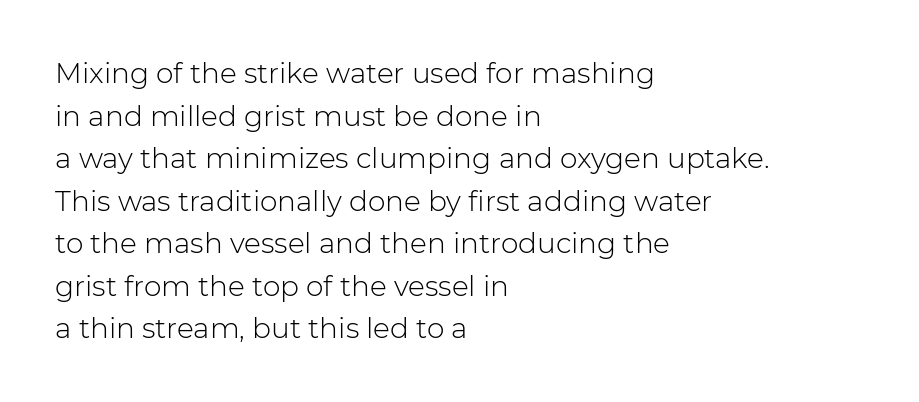
This sample is left-justified, so line endings fall wherever the words run out. The letters sit at their default tracking, neither squeezed nor spread. Do the characters align in a grid? No, the font is proportional. The line-height multiplier appears to be the usual default. Is the stroke heavy? The answer is a plain regular-or-lighter.
